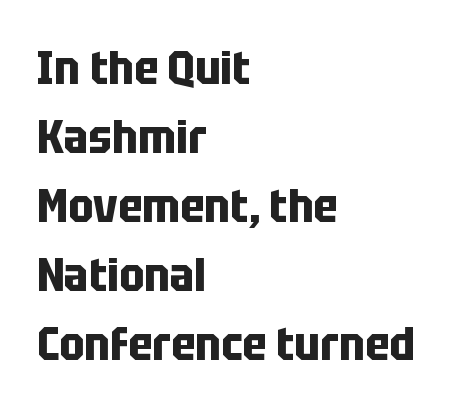
The image shows 47 px bold, condensed sans-serif type, upright; set left-aligned, normal line spacing (1.47x), normal letter spacing, not underlined; low stroke contrast and a large x-height.
